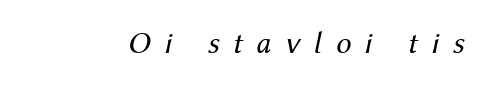
Summary of weight: not heavy and not bold. A bare baseline throughout the passage. Here the designer chose a conventional face with non-uniform glyph widths. Italic? Definitely — the glyphs are oblique. A typesetter would call this heavily tracked-out type.
